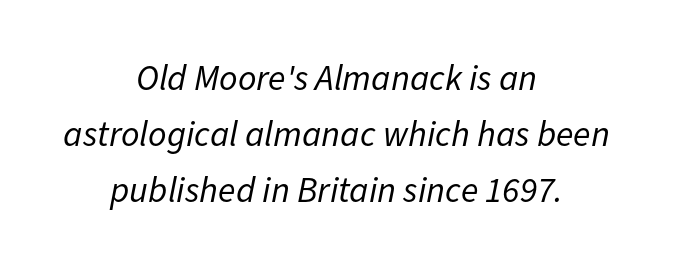
Q: Is the text bold? A: No.
Q: Is the text italic (slanted)? A: Yes, it leans right by about 11 degrees.
Q: Is the text underlined? A: No.
Q: How is the paragraph aligned? A: Centered.
Q: Is the spacing between letters normal or unusually wide? A: Normal.
Q: Is the spacing between lines tight, normal or loose? A: Normal.
Q: Width (condensed, normal, or wide)? A: Normal.
Q: Stroke contrast? A: Low.
Q: x-height? A: Medium.
Q: Monospaced? A: No.
